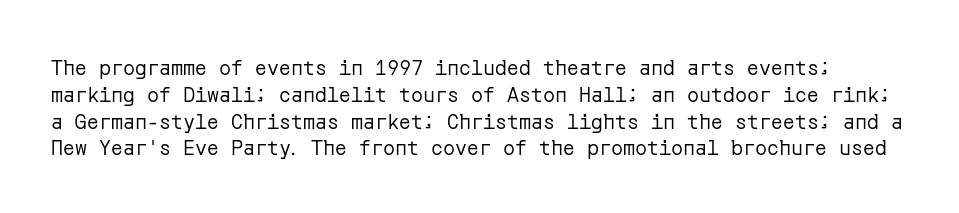
{"italic": "no", "bold": "no", "underline": "no", "line_spacing": "normal", "line_spacing_ratio": 1.34, "letter_spacing": "normal", "letter_spacing_em": 0.0, "glyph_px": 20}
